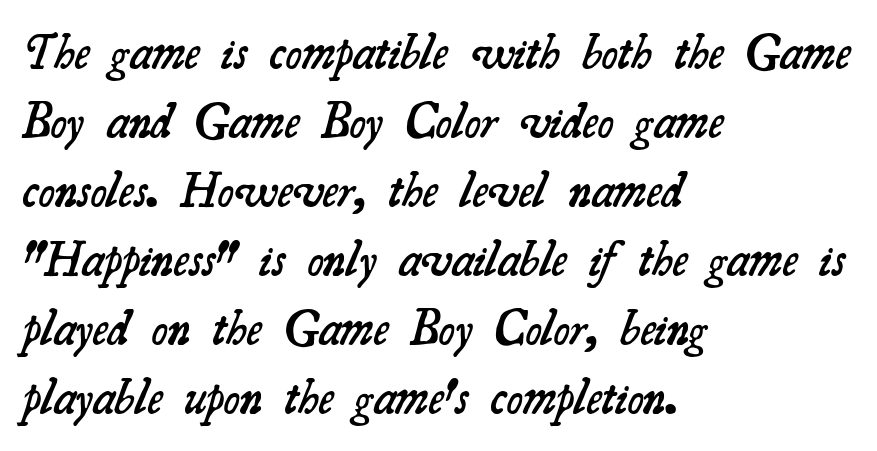
The image shows 49 px semibold serif type; set left-aligned, normal line spacing (1.41x), normal letter spacing, not underlined; medium stroke contrast and a small x-height.
